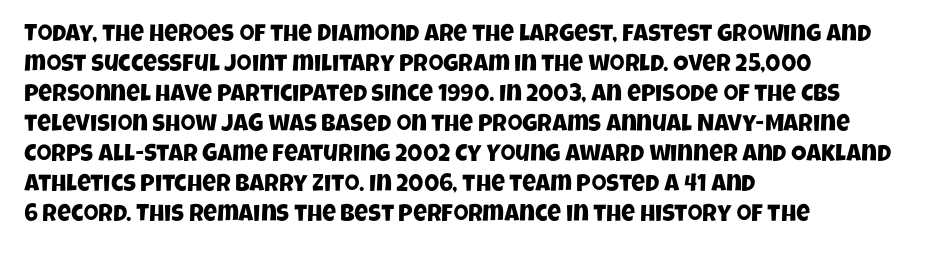
The image shows 24 px text type; set left-aligned, normal line spacing (1.25x), normal letter spacing, not underlined.
